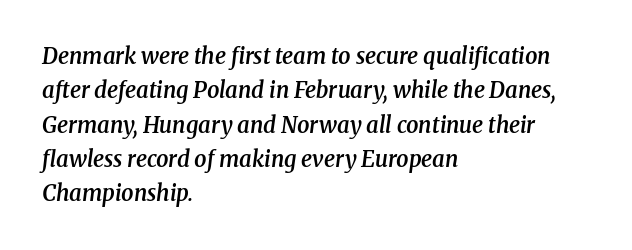
The image shows 22 px text type, italic (leaning right); set left-aligned, normal line spacing (1.56x), normal letter spacing, not underlined.
